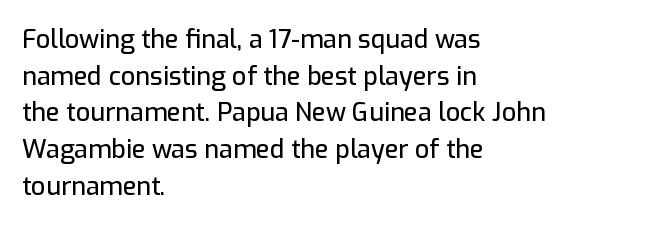
The image shows 25 px text type, upright; set left-aligned, normal line spacing (1.47x), normal letter spacing, not underlined.
